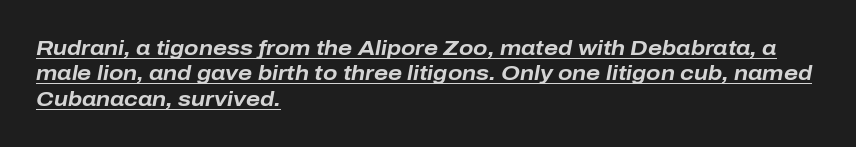
Q: Is the text bold? A: Yes.
Q: Is the text italic (slanted)? A: Yes, it leans right by about 10 degrees.
Q: Is the text underlined? A: Yes.
Q: How is the paragraph aligned? A: Left-aligned.
Q: Is the spacing between letters normal or unusually wide? A: Normal.
